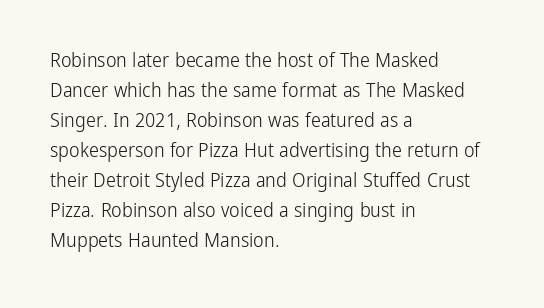
Q: Is the text bold? A: No.
Q: Is the text italic (slanted)? A: No, it is upright.
Q: Is the text underlined? A: No.
Q: How is the paragraph aligned? A: Left-aligned.
Q: Is the spacing between letters normal or unusually wide? A: Normal.
Q: Is the spacing between lines tight, normal or loose? A: Normal.
